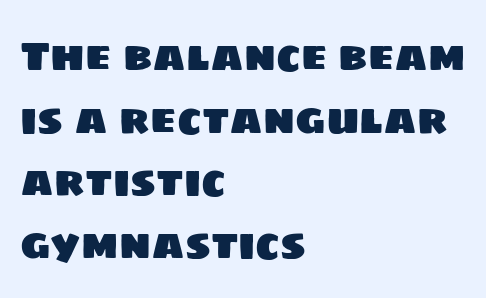
What kind of face is this? One without serifs — a sans. These lines are set flush left with a ragged right edge. A normal amount of white space separates one row of letters from the next. The line texture is even and compact thanks to regular tracking.
